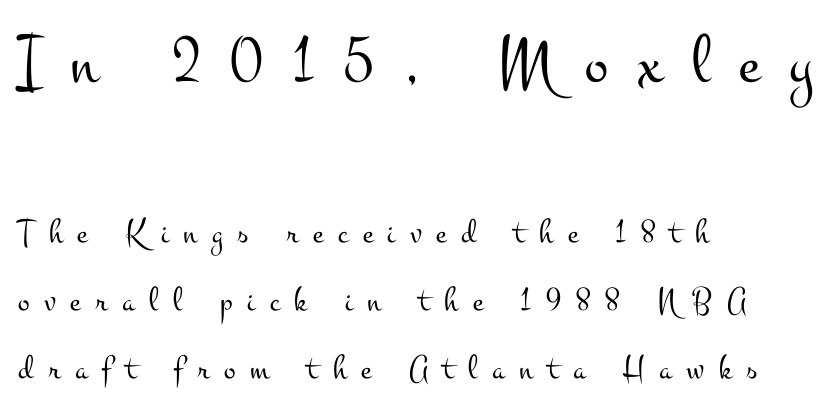
If you drew a ruler down the left edge, every line would touch it. Think of a printed novel: that variable character pitch is what you see here. Type size steps down from the first block to the second. What's the leading like? Stretched, with rows far apart.
